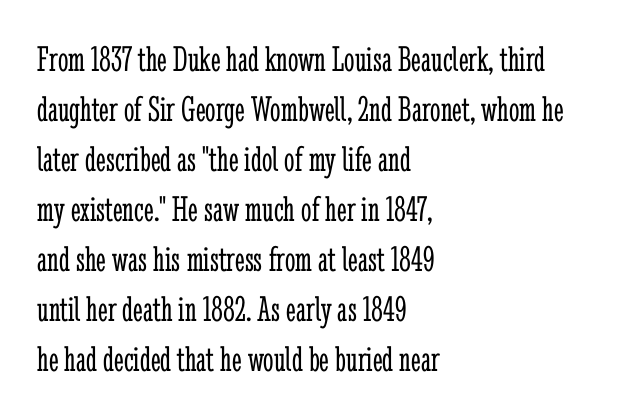
Q: Is the text bold? A: No.
Q: Is the text italic (slanted)? A: No, it is upright.
Q: Is the typeface a serif or a sans-serif typeface? A: Serif.
Q: Is the text underlined? A: No.
Q: How is the paragraph aligned? A: Left-aligned.
Q: Is the spacing between letters normal or unusually wide? A: Normal.
Q: Is the spacing between lines tight, normal or loose? A: Normal.
Q: Width (condensed, normal, or wide)? A: Condensed.
Q: Stroke contrast? A: Low.
Q: x-height? A: Medium.
Q: Monospaced? A: No.
